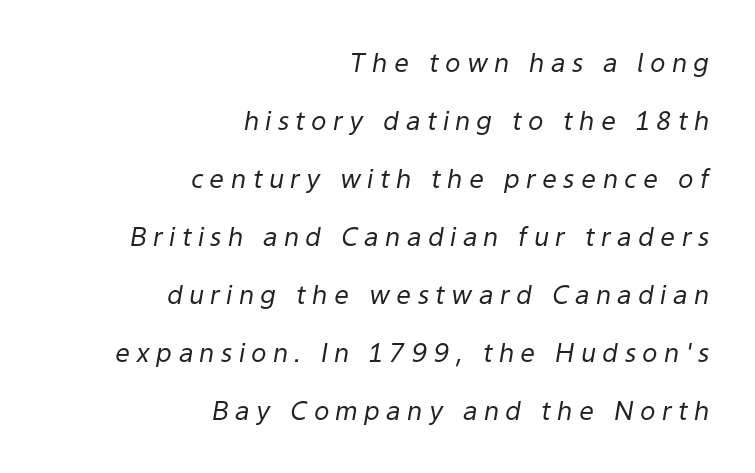
{"italic": "yes", "lean": "right", "slant_degrees": 9, "bold": "no", "underline": "no", "align": "right", "line_spacing": "loose", "line_spacing_ratio": 2.23, "letter_spacing": "wide", "letter_spacing_em": 0.24, "glyph_px": 26}
